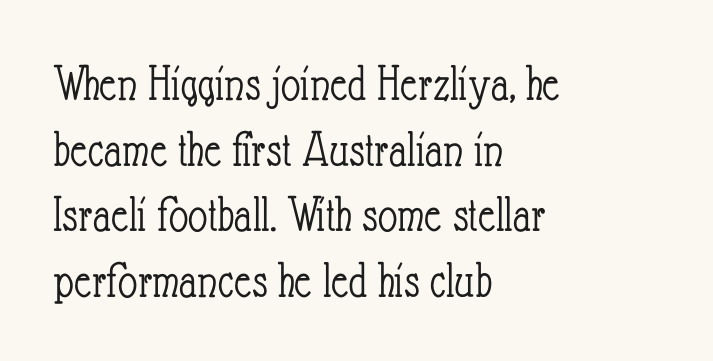
The image shows 53 px light, condensed type, upright; set left-aligned, line spacing 1.24x, normal letter spacing, not underlined; low stroke contrast and a small x-height.
